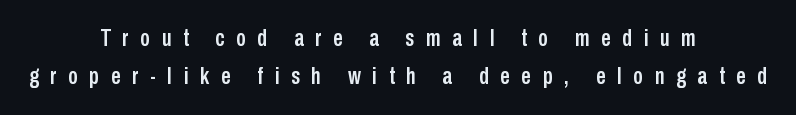
Q: Is the text italic (slanted)? A: No, it is upright.
Q: Is the text underlined? A: No.
Q: How is the paragraph aligned? A: Centered.
Q: Is the spacing between letters normal or unusually wide? A: Unusually wide.
Q: Is the spacing between lines tight, normal or loose? A: Normal.
